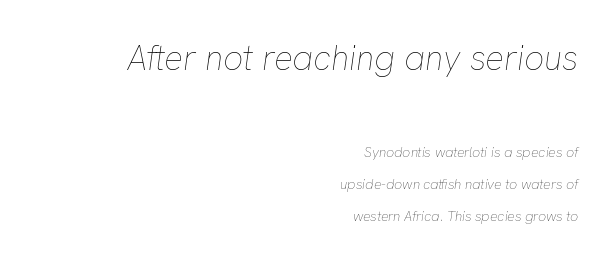
The image shows 35 px thin type, italic (leaning right); set right-aligned, loose line spacing (2.28x), normal letter spacing, not underlined; the first (top) block is 2.5x larger; low stroke contrast and a medium x-height.
